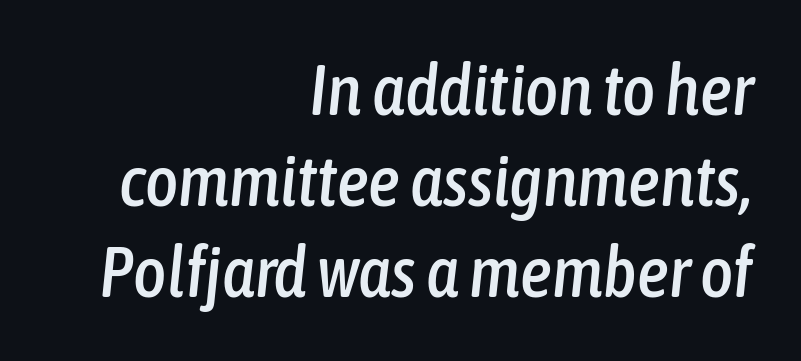
{"italic": "yes", "lean": "right", "slant_degrees": 6, "width": "condensed", "stroke_contrast": "low", "x_height": "medium", "monospaced": "no", "underline": "no", "align": "right", "line_spacing": "normal", "line_spacing_ratio": 1.28, "letter_spacing": "normal", "letter_spacing_em": 0.0, "glyph_px": 71}
